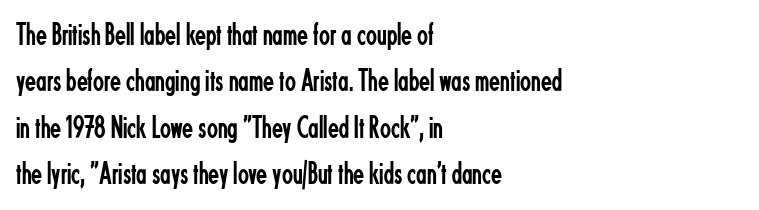
A quiet, ordinary-to-light weight characterises the typeface. What kind of face is this? One without serifs — a sans. Decoration check: the copy has no underline. The rows are spaced the way most documents space them. The letters stand upright; this is a roman face.
